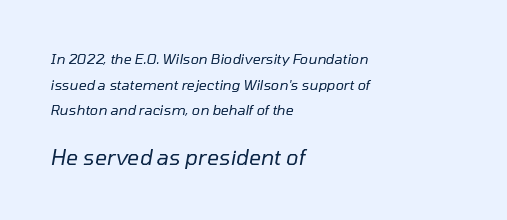
{"italic": "yes", "lean": "right", "slant_degrees": 10, "bold": "no", "underline": "no", "align": "left", "line_spacing_ratio": 1.83, "letter_spacing": "normal", "letter_spacing_em": 0.0, "larger_block": "second", "size_ratio": 1.5, "glyph_px": 21}
